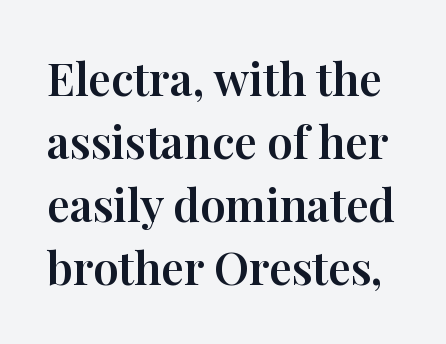
Every character sits straight up, as roman type does. The passage shown is not underscored anywhere. Each new line begins a customary step beneath the previous one. What kind of face is this? One with serifs. Letter spacing: default.
